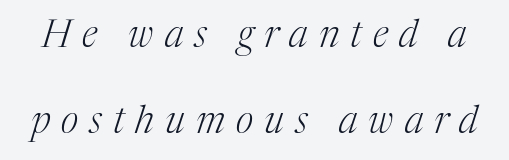
{"serif": "yes", "italic": "yes", "lean": "right", "slant_degrees": 17, "bold": "no", "weight": "light", "width": "normal", "stroke_contrast": "medium", "x_height": "medium", "monospaced": "no", "underline": "no", "line_spacing": "loose", "line_spacing_ratio": 2.27, "letter_spacing": "wide", "letter_spacing_em": 0.29, "glyph_px": 38}
